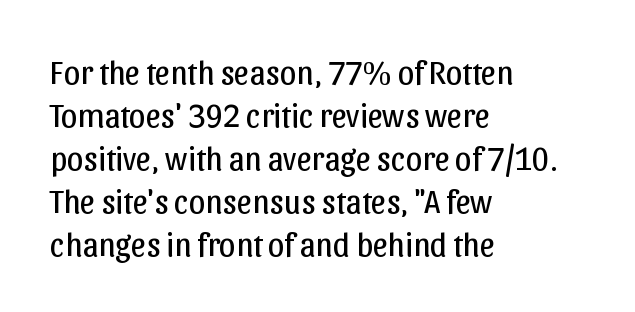
Q: Is the text bold? A: No.
Q: Is the text italic (slanted)? A: No, it is upright.
Q: Is the typeface a serif or a sans-serif typeface? A: Sans-serif.
Q: Is the text underlined? A: No.
Q: How is the paragraph aligned? A: Left-aligned.
Q: Is the spacing between letters normal or unusually wide? A: Normal.
Q: Is the spacing between lines tight, normal or loose? A: Normal.
Q: Width (condensed, normal, or wide)? A: Normal.
Q: Stroke contrast? A: Low.
Q: x-height? A: Medium.
Q: Monospaced? A: No.
